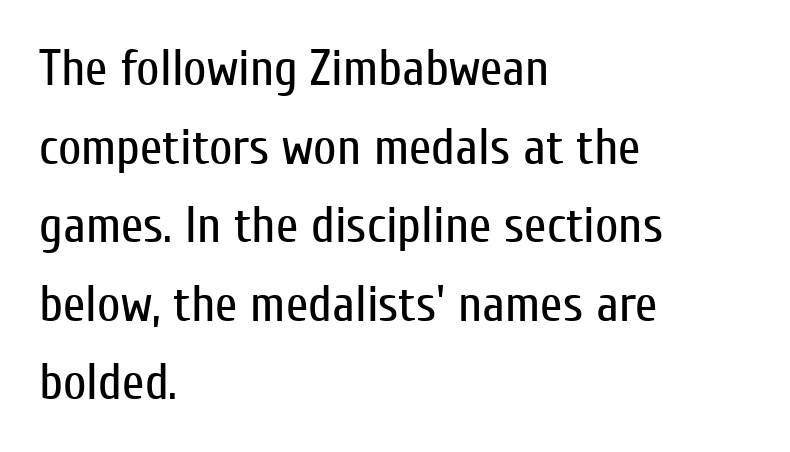
A typesetter would call this proportional, since set widths differ per character. Tall strokes in this sample are plumb rather than angled. Honestly, the letter spacing is just normal — you wouldn't notice it. The specimen omits any rule beneath the text block's lines. If you measured baseline to baseline, you'd find a middling distance.
